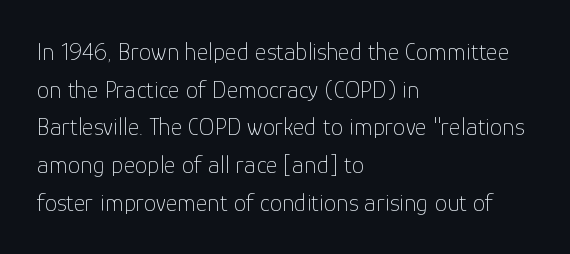
{"italic": "no", "bold": "no", "underline": "no", "align": "left", "line_spacing": "normal", "line_spacing_ratio": 1.51, "letter_spacing": "normal", "letter_spacing_em": 0.0, "glyph_px": 25}
